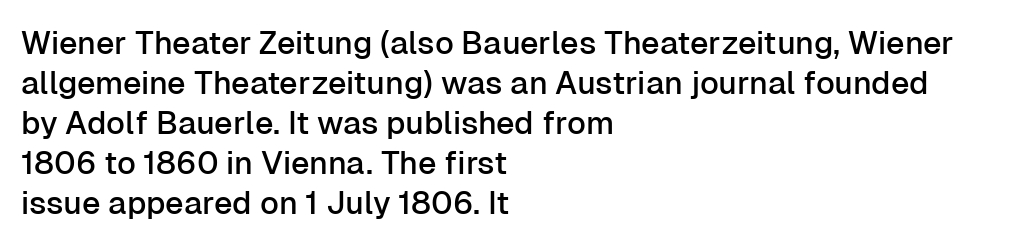
The image shows 32 px sans-serif type, upright; set left-aligned, normal line spacing (1.25x), normal letter spacing, not underlined; low stroke contrast and a medium x-height.
